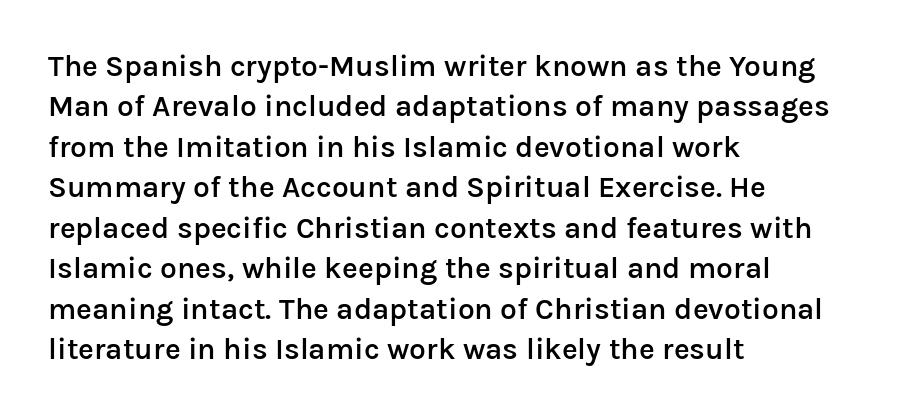
{"serif": "no", "italic": "no", "bold": "semi", "weight": "semibold", "width": "normal", "stroke_contrast": "low", "x_height": "medium", "monospaced": "no", "underline": "no", "align": "left", "line_spacing": "normal", "line_spacing_ratio": 1.35, "letter_spacing": "normal", "letter_spacing_em": 0.0, "glyph_px": 30}
